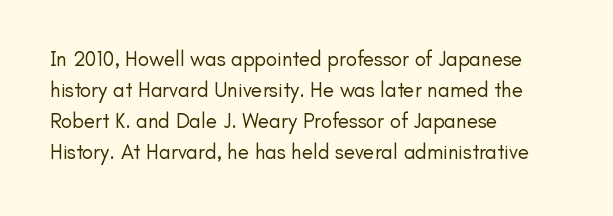
Q: Is the text bold? A: No.
Q: Is the text italic (slanted)? A: No, it is upright.
Q: Is the text underlined? A: No.
Q: How is the paragraph aligned? A: Left-aligned.
Q: Is the spacing between letters normal or unusually wide? A: Normal.
Q: Is the spacing between lines tight, normal or loose? A: Normal.
